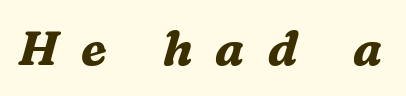
Compared with an ordinary text face, these strokes are far heavier — a full bold. Think of a printed novel: that variable character pitch is what you see here. Small tapered or slab feet sit at the stroke ends, so this counts as serif. Clear beneath every line of the passage.
